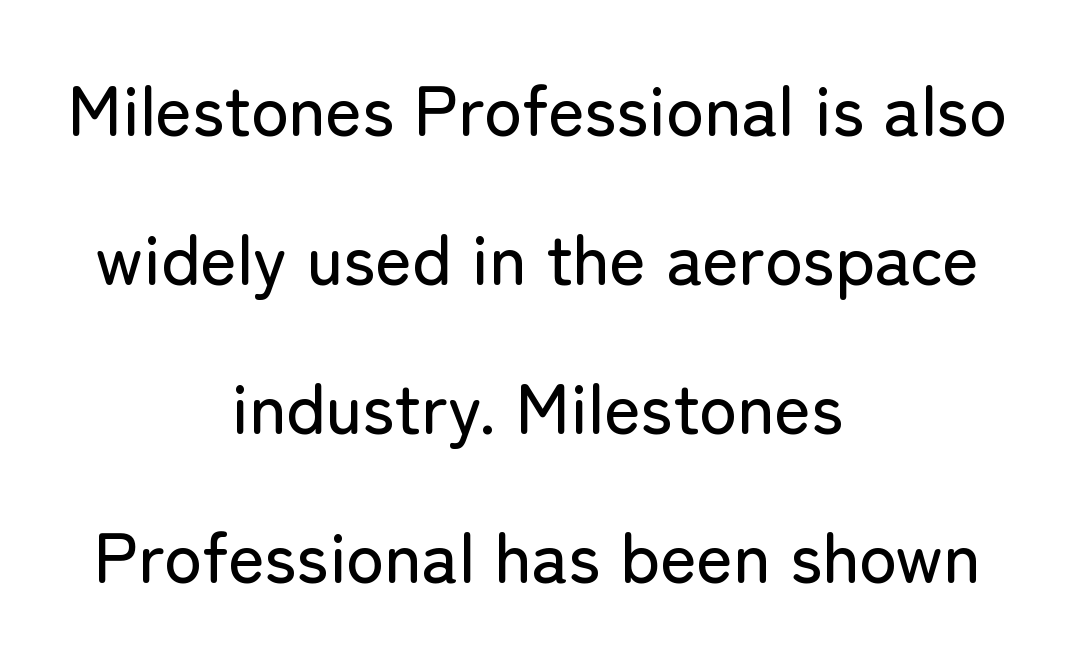
The image shows 70 px sans-serif type, upright; set centered, loose line spacing (2.13x), normal letter spacing, not underlined; low stroke contrast and a medium x-height.
